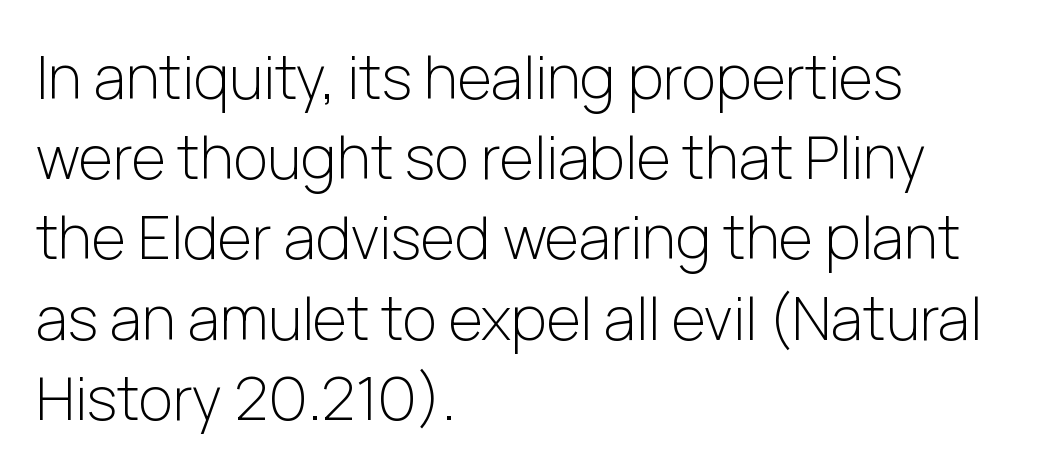
Glance below the letters and you will spot only blank space. Does the lettering tilt? It doesn't — this is upright. Visually the block forms a straight wall on the left and a jagged coastline on the right. This sample uses plain, unmodified letter spacing.
